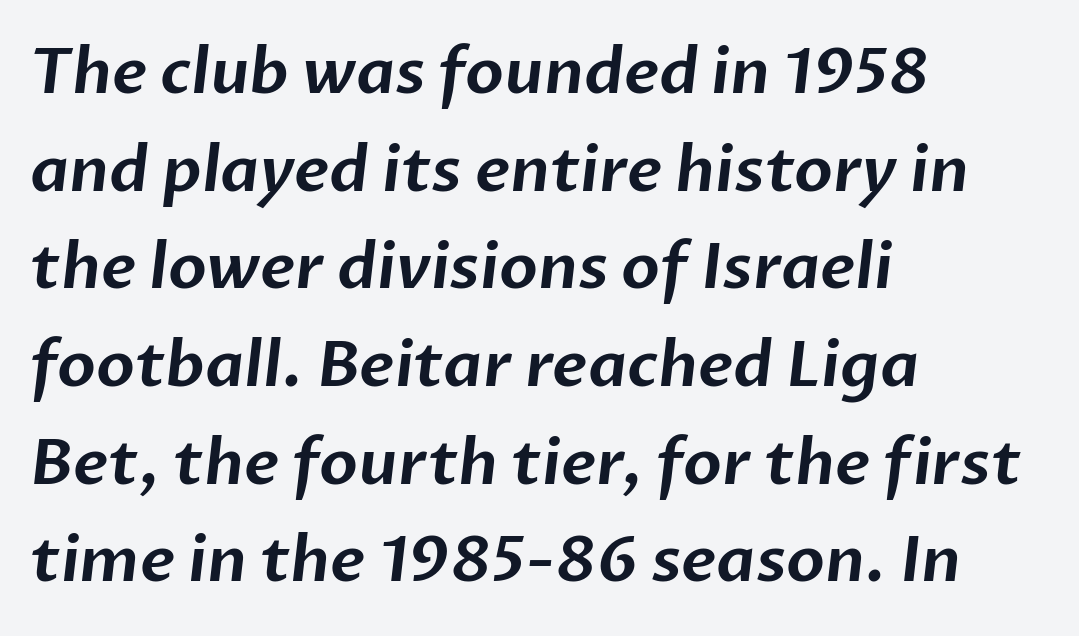
Q: Is the typeface a serif or a sans-serif typeface? A: Sans-serif.
Q: Is the text underlined? A: No.
Q: How is the paragraph aligned? A: Left-aligned.
Q: Is the spacing between letters normal or unusually wide? A: Normal.
Q: Is the spacing between lines tight, normal or loose? A: Normal.
Q: Width (condensed, normal, or wide)? A: Normal.
Q: Stroke contrast? A: Low.
Q: x-height? A: Medium.
Q: Monospaced? A: No.
